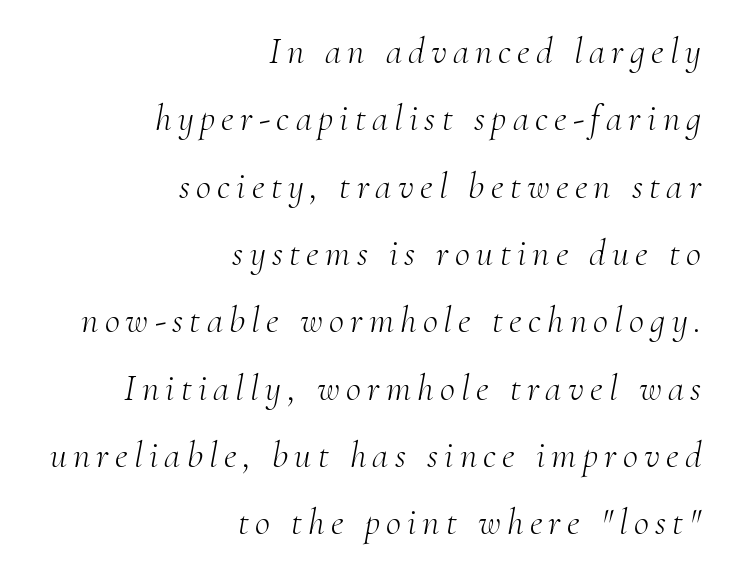
{"serif": "yes", "italic": "yes", "lean": "right", "slant_degrees": 10, "bold": "no", "weight": "light", "width": "normal", "stroke_contrast": "medium", "x_height": "small", "monospaced": "no", "underline": "no", "align": "right", "line_spacing_ratio": 1.82, "glyph_px": 37}
